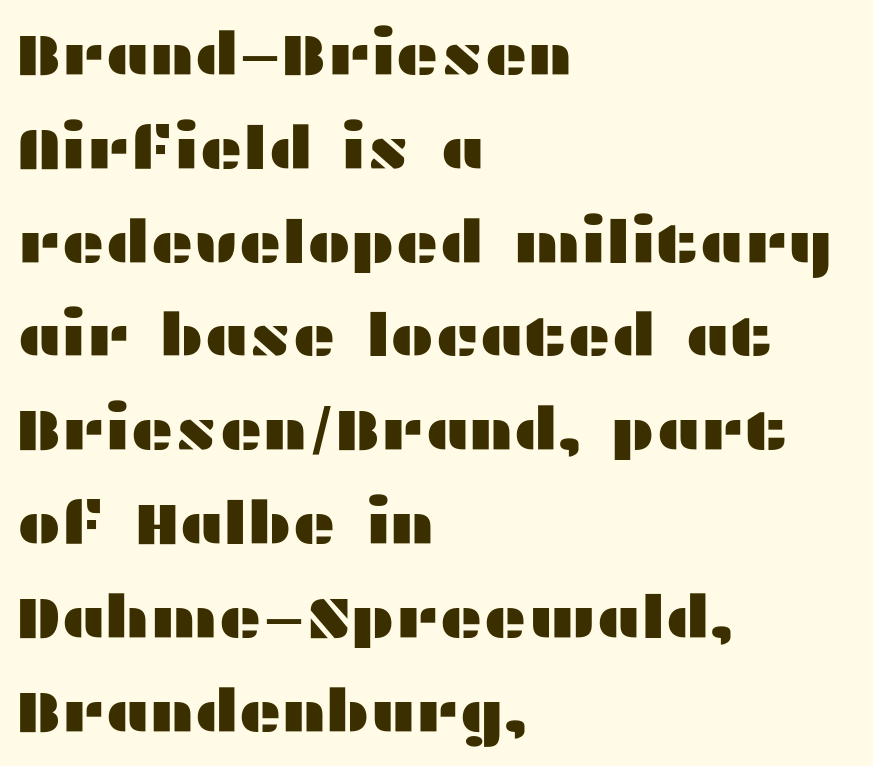
Q: Is the text italic (slanted)? A: No, it is upright.
Q: Is the typeface a serif or a sans-serif typeface? A: Sans-serif.
Q: Is the text underlined? A: No.
Q: How is the paragraph aligned? A: Left-aligned.
Q: Is the spacing between letters normal or unusually wide? A: Normal.
Q: Is the spacing between lines tight, normal or loose? A: Normal.
Q: Width (condensed, normal, or wide)? A: Wide.
Q: Stroke contrast? A: Medium.
Q: x-height? A: Medium.
Q: Monospaced? A: No.
